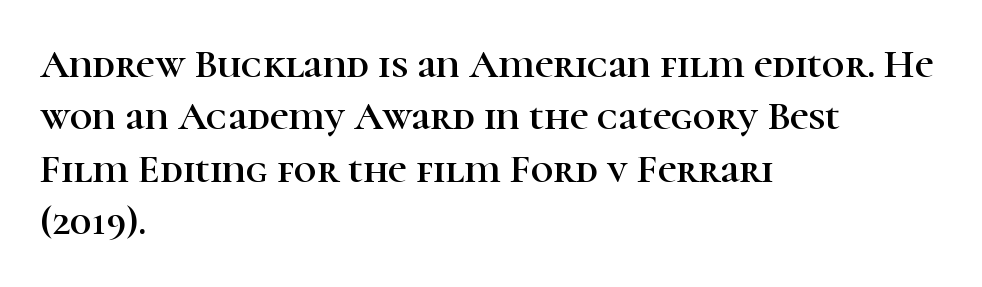
Q: Is the text italic (slanted)? A: No, it is upright.
Q: Is the typeface a serif or a sans-serif typeface? A: Serif.
Q: Is the text underlined? A: No.
Q: How is the paragraph aligned? A: Left-aligned.
Q: Is the spacing between letters normal or unusually wide? A: Normal.
Q: Is the spacing between lines tight, normal or loose? A: Normal.
Q: Width (condensed, normal, or wide)? A: Normal.
Q: Stroke contrast? A: High.
Q: x-height? A: Medium.
Q: Monospaced? A: No.
